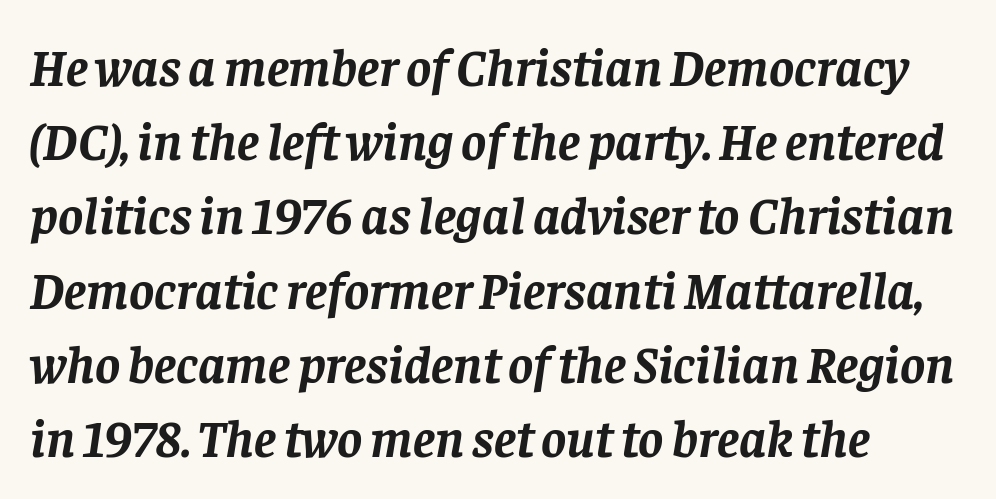
{"serif": "yes", "italic": "yes", "lean": "right", "slant_degrees": 8, "bold": "yes", "weight": "semibold", "width": "normal", "stroke_contrast": "low", "x_height": "large", "monospaced": "no", "underline": "no", "align": "left", "line_spacing": "normal", "line_spacing_ratio": 1.4, "letter_spacing": "normal", "letter_spacing_em": 0.0, "glyph_px": 53}
